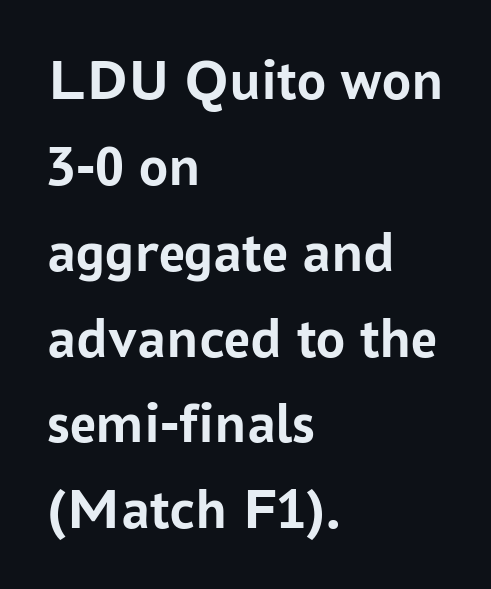
Notice how the stems are strictly vertical — no italics here. Heavy-handed strokes throughout: this text is bold. Does the copy run flush right? No — it runs flush left. Serif or sans? Sans — the stroke terminals are bare. Baseline-to-baseline distance is the conventional proportion of letter height. The face used here is proportionally spaced, like ordinary book or web type.
